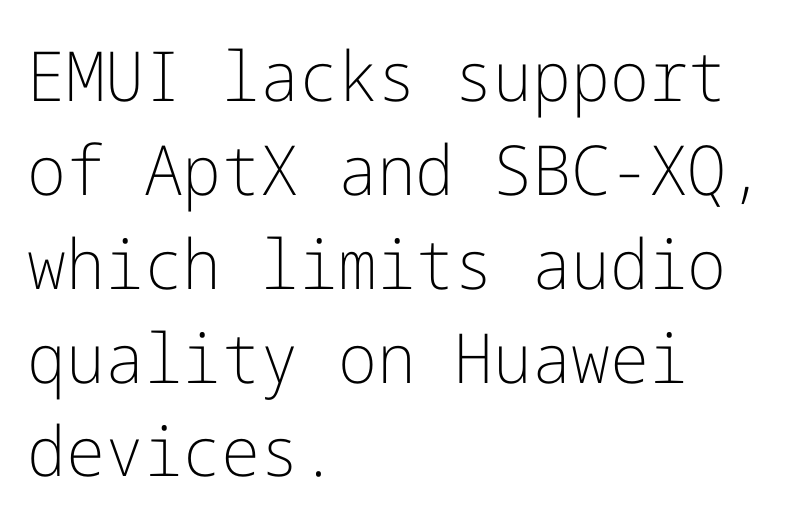
The image shows 69 px light sans-serif type, upright; set left-aligned, normal line spacing (1.36x), normal letter spacing, not underlined; low stroke contrast and a medium x-height.
